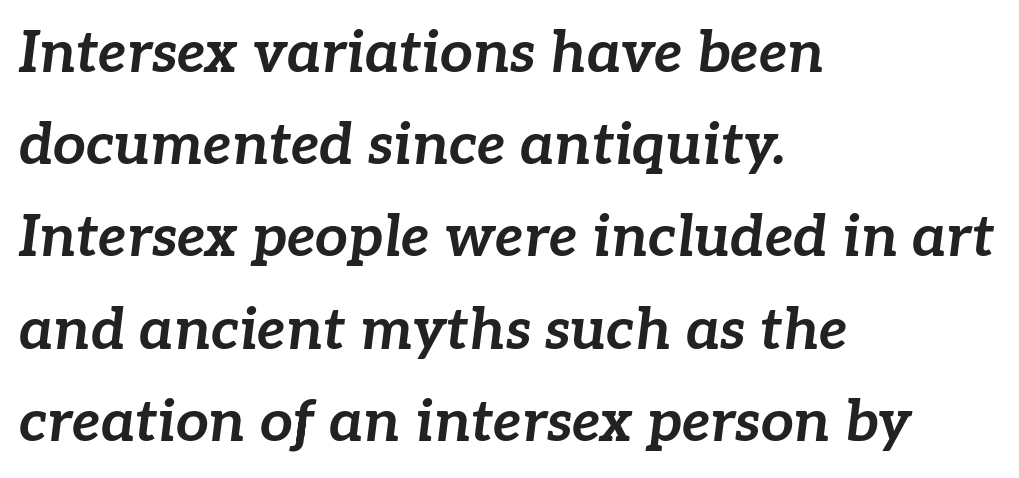
The passage is arranged the way most books set body copy — flush left. Letters rest on an invisible, unmarked baseline. Spacing between characters is what you'd get straight out of the box. Students, observe: this is what conventionally led text looks like.
